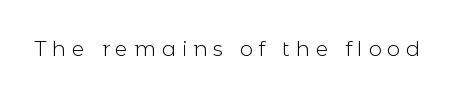
Q: Is the text bold? A: No.
Q: Is the text italic (slanted)? A: No, it is upright.
Q: Is the text underlined? A: No.
Q: Is the spacing between letters normal or unusually wide? A: Unusually wide.
